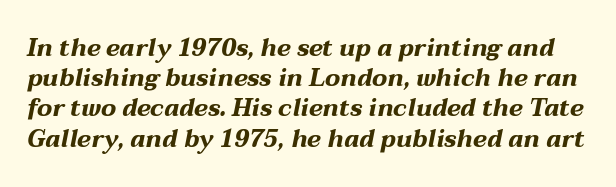
Q: Is the text bold? A: Yes.
Q: Is the text italic (slanted)? A: Yes, it leans right by about 12 degrees.
Q: Is the text underlined? A: No.
Q: Is the spacing between letters normal or unusually wide? A: Normal.
Q: Is the spacing between lines tight, normal or loose? A: Normal.
